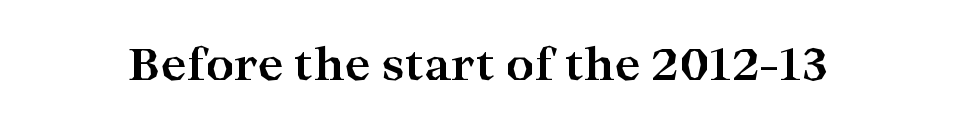
The image shows 44 px bold, wide serif type, upright; set normal letter spacing, not underlined; high stroke contrast and a medium x-height.
